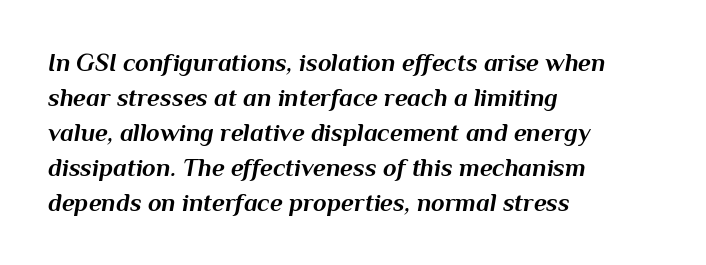
The space directly below the letters is spotless. Layout note: lines flush left. Tracking value appears to be zero — textbook default spacing. Strong, thick strokes mark this as bold type. Whoever set this chose a conventional vertical rhythm.
